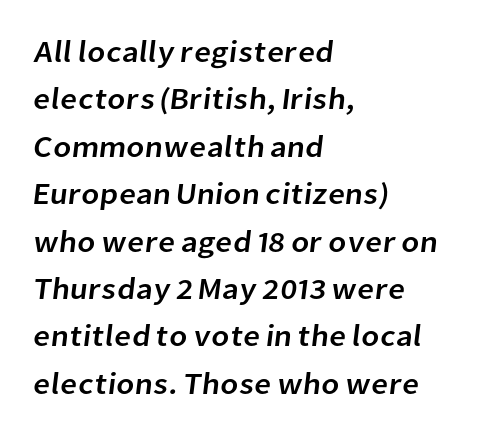
Q: Is the typeface a serif or a sans-serif typeface? A: Sans-serif.
Q: Is the text underlined? A: No.
Q: How is the paragraph aligned? A: Left-aligned.
Q: Is the spacing between letters normal or unusually wide? A: Normal.
Q: Is the spacing between lines tight, normal or loose? A: Normal.
Q: Width (condensed, normal, or wide)? A: Normal.
Q: Stroke contrast? A: Low.
Q: x-height? A: Medium.
Q: Monospaced? A: No.
